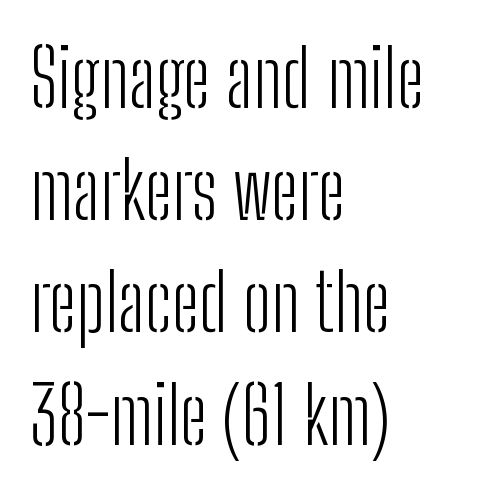
Is this a fixed-width face? No — the glyphs have proportional, varying widths. The lettering holds an erect, upright posture throughout. Horizontally, the lines are justified to the leading edge only. Stems and bowls with no extra thickness — not bold. The specimen omits any rule beneath the text block's lines. Stroke terminals: plain, sans-serif.
